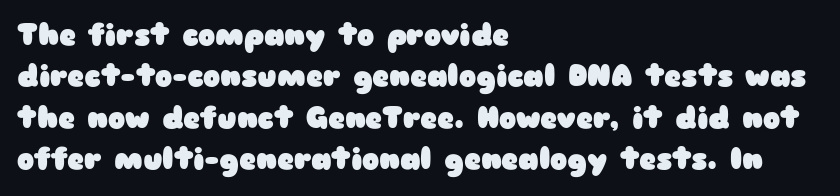
Q: Is the text bold? A: Yes.
Q: Is the text italic (slanted)? A: No, it is upright.
Q: Is the typeface a serif or a sans-serif typeface? A: Sans-serif.
Q: Is the text underlined? A: No.
Q: How is the paragraph aligned? A: Left-aligned.
Q: Is the spacing between letters normal or unusually wide? A: Normal.
Q: Is the spacing between lines tight, normal or loose? A: Normal.
Q: Width (condensed, normal, or wide)? A: Wide.
Q: Stroke contrast? A: Low.
Q: x-height? A: Medium.
Q: Monospaced? A: No.
